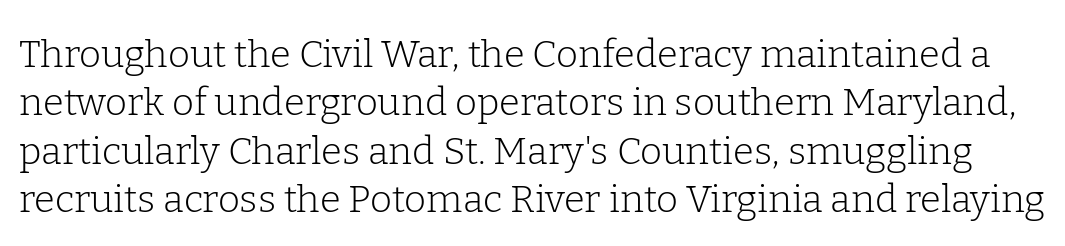
{"serif": "yes", "italic": "no", "bold": "no", "weight": "light", "width": "normal", "stroke_contrast": "low", "x_height": "medium", "monospaced": "no", "underline": "no", "line_spacing": "normal", "line_spacing_ratio": 1.27, "letter_spacing": "normal", "letter_spacing_em": 0.0, "glyph_px": 38}
